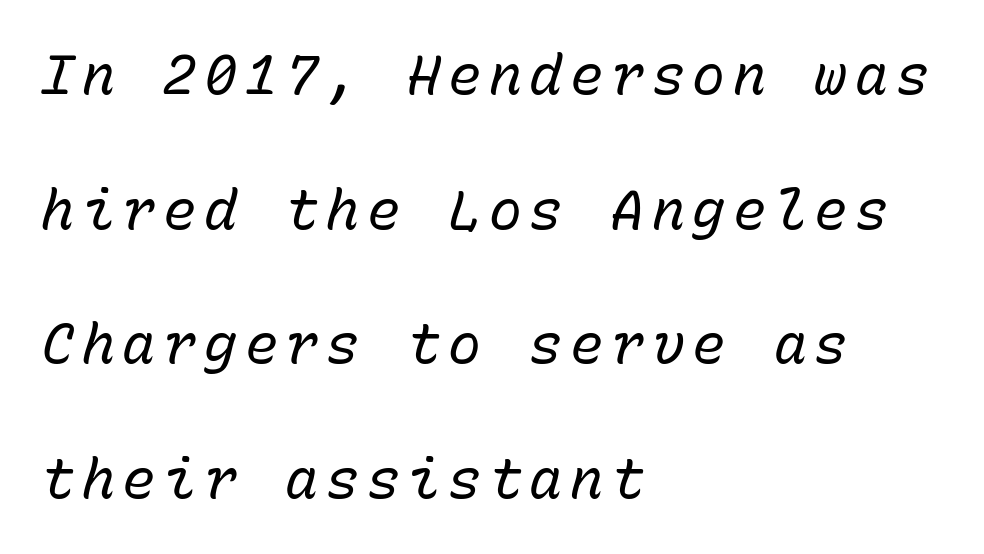
Q: Is the text bold? A: No.
Q: Is the text italic (slanted)? A: Yes, it leans right by about 15 degrees.
Q: Is the text underlined? A: No.
Q: How is the paragraph aligned? A: Left-aligned.
Q: Is the spacing between lines tight, normal or loose? A: Loose.
Q: Width (condensed, normal, or wide)? A: Normal.
Q: Stroke contrast? A: Low.
Q: x-height? A: Medium.
Q: Monospaced? A: Yes.
